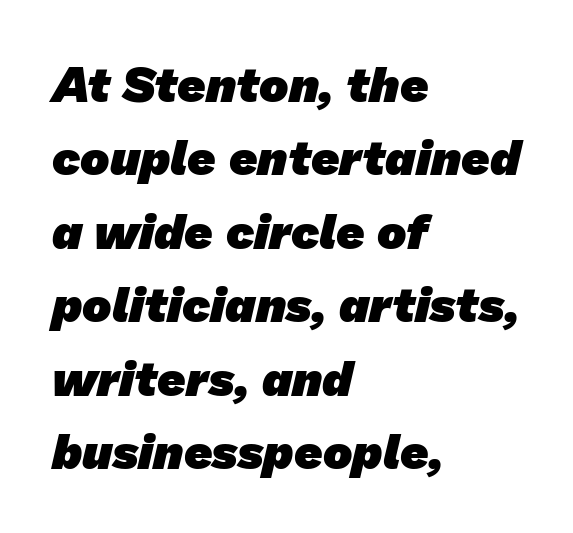
Classification — sans serif. Type without underlining. The rendering keeps characters at their native spacing. The font is running at its bold setting. Varying glyph widths throughout — classic text-font behaviour. Whoever set this chose a conventional vertical rhythm.
